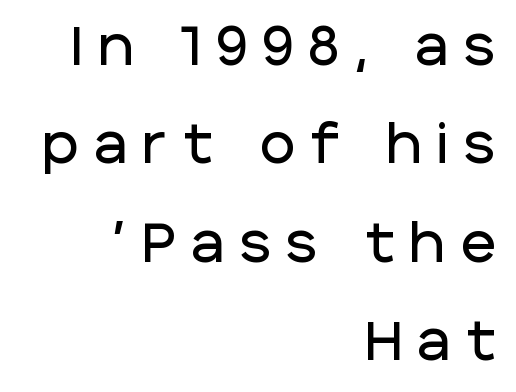
This rendering employs a face without finishing strokes, i.e., a sans-serif. The words here are not underlined. Posture: upright roman. Teacher's note: observe the even right margin — that is flush-right alignment. Is this a fixed-width face? No — the glyphs have proportional, varying widths.
